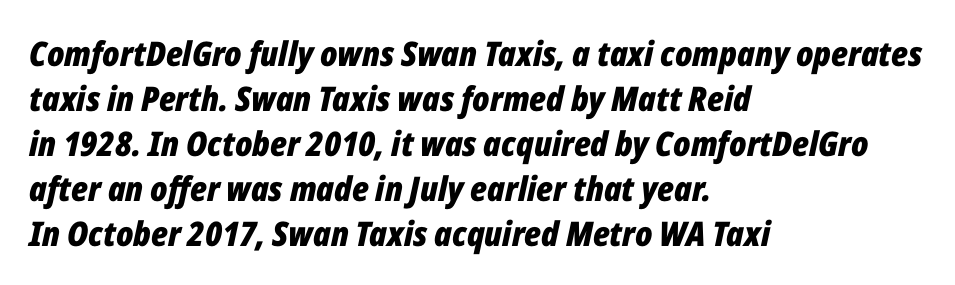
Think of a printed novel: that variable character pitch is what you see here. Weight check: bold — yes, fully. Between one letter and the next there's only the usual sliver of space. The rendering anchors every line to the left-hand side.
